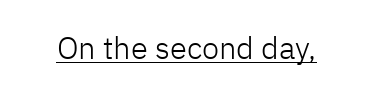
Q: Is the text bold? A: No.
Q: Is the text italic (slanted)? A: No, it is upright.
Q: Is the typeface a serif or a sans-serif typeface? A: Sans-serif.
Q: Is the text underlined? A: Yes.
Q: Is the spacing between letters normal or unusually wide? A: Normal.
Q: Width (condensed, normal, or wide)? A: Normal.
Q: Stroke contrast? A: Low.
Q: x-height? A: Medium.
Q: Monospaced? A: No.
